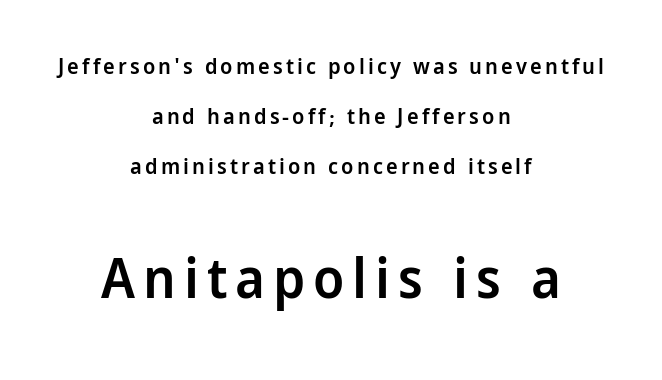
The image shows 56 px semibold sans-serif type, upright; set centered, loose line spacing (2.27x), not underlined; the second (bottom) block is 2.55x larger; low stroke contrast and a medium x-height.
